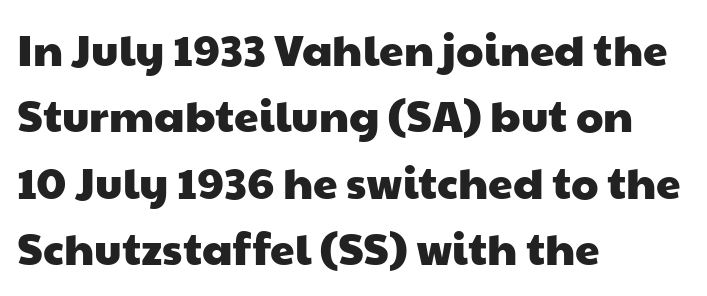
The ragged edge is on the right, which tells us the setting is flush left. Words float on clear page, feet unadorned. The letters sit at their default tracking, neither squeezed nor spread. Varying glyph widths throughout — classic text-font behaviour. Interline gaps are of average width in this sample. The font family rendered here belongs to the sans-serif group.
